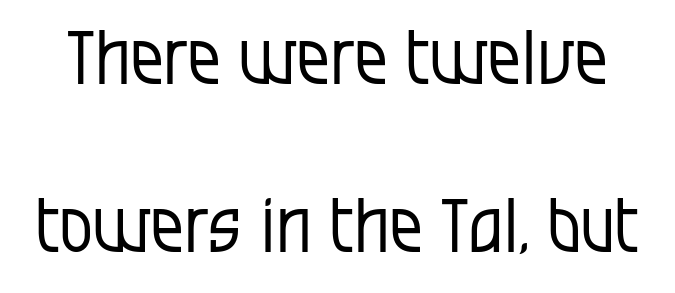
The image shows 74 px regular-weight, condensed sans-serif type, upright; set loose line spacing (2.27x), normal letter spacing, not underlined; low stroke contrast and a large x-height.
